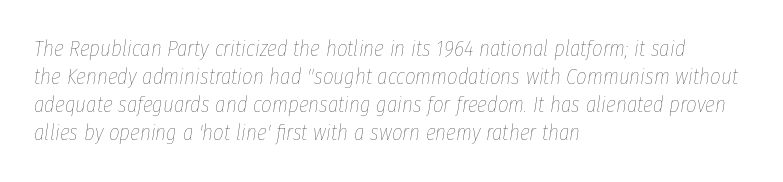
{"italic": "yes", "lean": "right", "slant_degrees": 8, "bold": "no", "underline": "no", "align": "left", "line_spacing_ratio": 1.22, "letter_spacing": "normal", "letter_spacing_em": 0.0, "glyph_px": 23}
